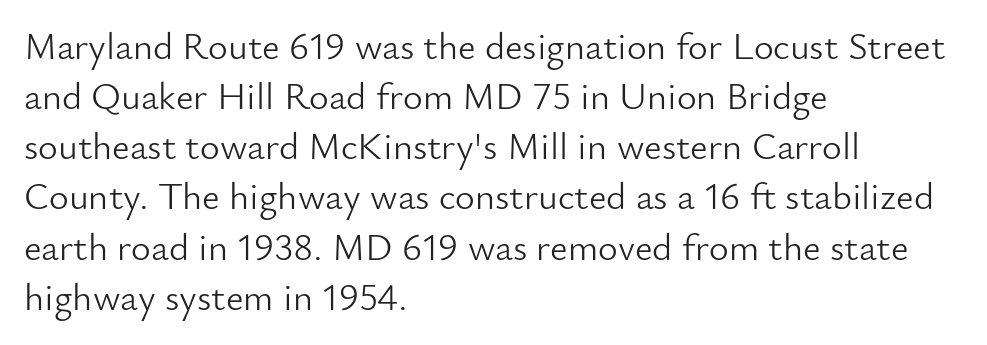
The image shows 38 px light sans-serif type, upright; set left-aligned, normal line spacing (1.32x), normal letter spacing, not underlined; low stroke contrast and a small x-height.
